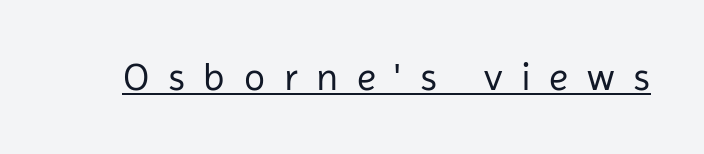
Q: Is the text bold? A: No.
Q: Is the text italic (slanted)? A: No, it is upright.
Q: Is the typeface a serif or a sans-serif typeface? A: Sans-serif.
Q: Is the text underlined? A: Yes.
Q: Is the spacing between letters normal or unusually wide? A: Unusually wide.
Q: Width (condensed, normal, or wide)? A: Normal.
Q: Stroke contrast? A: Low.
Q: x-height? A: Medium.
Q: Monospaced? A: No.
